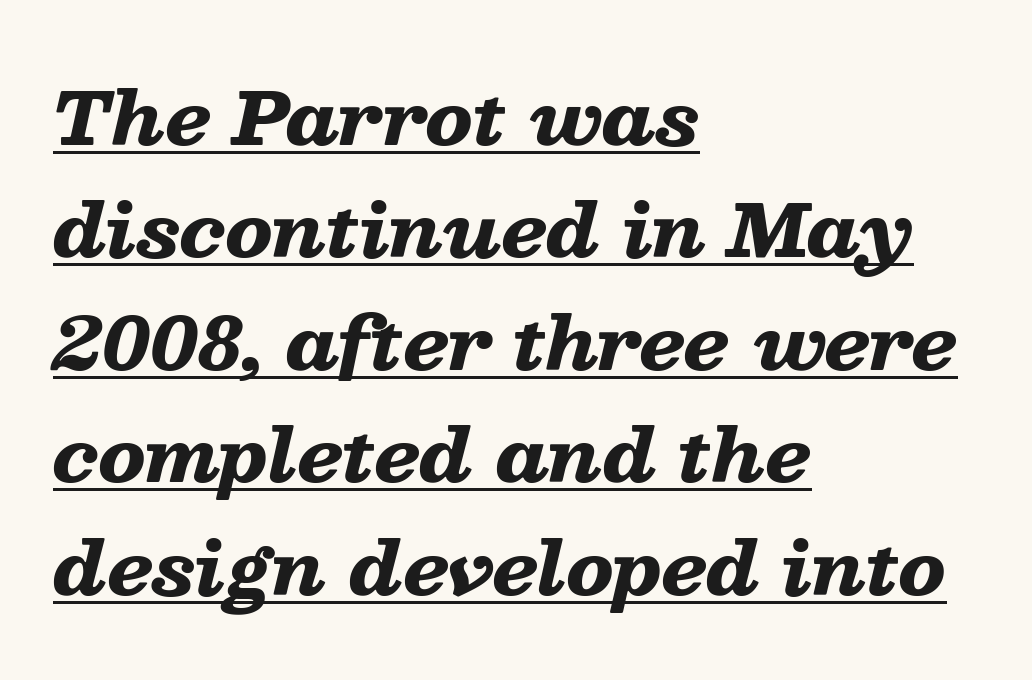
The image shows 73 px heavy, wide type, italic (leaning right); set left-aligned, normal line spacing (1.54x), normal letter spacing, underlined; low stroke contrast and a medium x-height.
